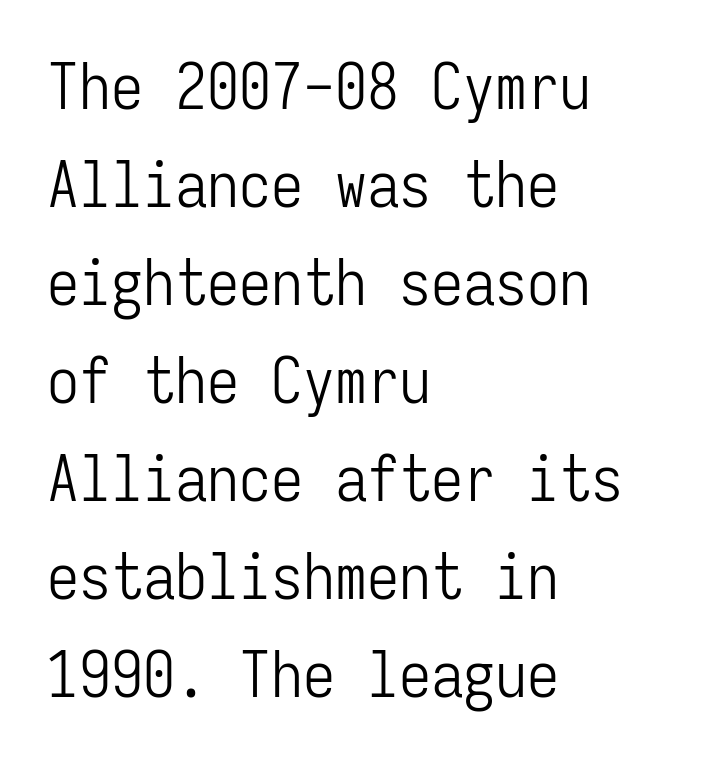
The image shows 64 px light, condensed sans-serif type, upright, monospaced; set left-aligned, normal line spacing (1.53x), normal letter spacing, not underlined; low stroke contrast and a medium x-height.
